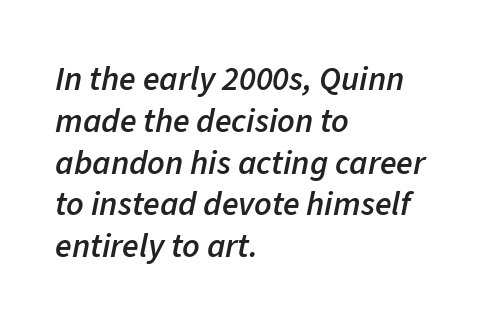
{"italic": "yes", "lean": "right", "slant_degrees": 11, "bold": "semi", "weight": "semibold", "width": "normal", "stroke_contrast": "low", "x_height": "medium", "monospaced": "no", "underline": "no", "align": "left", "line_spacing_ratio": 1.23, "letter_spacing": "normal", "letter_spacing_em": 0.0, "glyph_px": 34}
